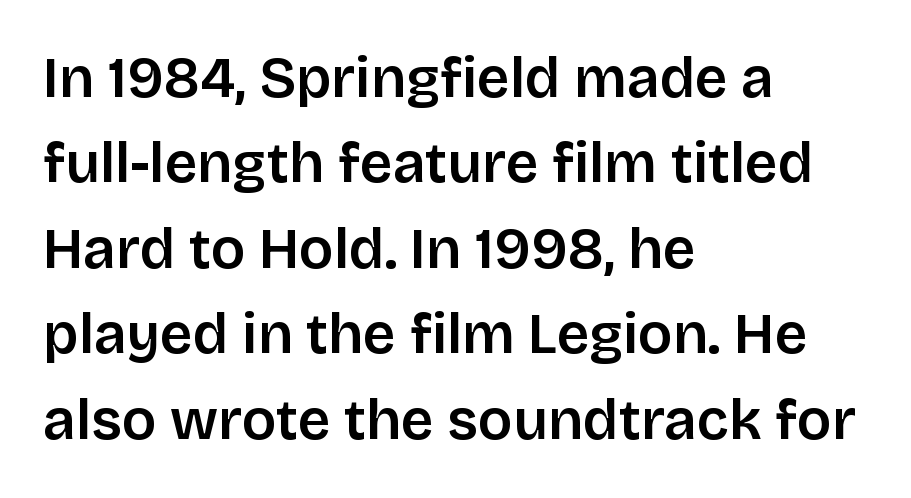
Q: Is the text bold? A: Semi-bold.
Q: Is the text italic (slanted)? A: No, it is upright.
Q: Is the typeface a serif or a sans-serif typeface? A: Sans-serif.
Q: Is the text underlined? A: No.
Q: How is the paragraph aligned? A: Left-aligned.
Q: Is the spacing between letters normal or unusually wide? A: Normal.
Q: Is the spacing between lines tight, normal or loose? A: Normal.
Q: Width (condensed, normal, or wide)? A: Normal.
Q: Stroke contrast? A: Low.
Q: x-height? A: Large.
Q: Monospaced? A: No.
